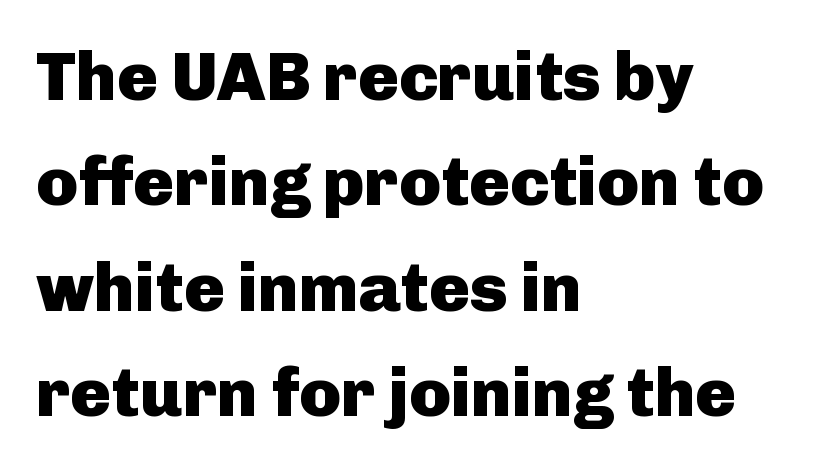
Q: Is the text bold? A: Yes.
Q: Is the text italic (slanted)? A: No, it is upright.
Q: Is the typeface a serif or a sans-serif typeface? A: Sans-serif.
Q: Is the text underlined? A: No.
Q: How is the paragraph aligned? A: Left-aligned.
Q: Is the spacing between letters normal or unusually wide? A: Normal.
Q: Is the spacing between lines tight, normal or loose? A: Normal.
Q: Width (condensed, normal, or wide)? A: Normal.
Q: Stroke contrast? A: Low.
Q: x-height? A: Medium.
Q: Monospaced? A: No.
